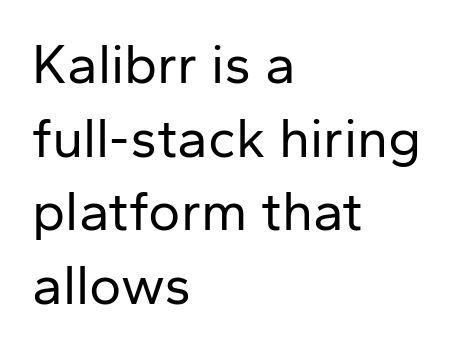
Q: Is the text bold? A: No.
Q: Is the text italic (slanted)? A: No, it is upright.
Q: Is the typeface a serif or a sans-serif typeface? A: Sans-serif.
Q: Is the text underlined? A: No.
Q: How is the paragraph aligned? A: Left-aligned.
Q: Is the spacing between letters normal or unusually wide? A: Normal.
Q: Is the spacing between lines tight, normal or loose? A: Normal.
Q: Width (condensed, normal, or wide)? A: Normal.
Q: Stroke contrast? A: Low.
Q: x-height? A: Medium.
Q: Monospaced? A: No.
